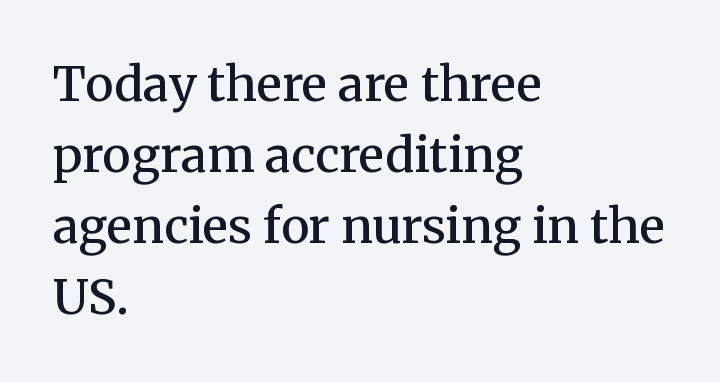
{"serif": "yes", "italic": "no", "bold": "semi", "weight": "semibold", "width": "normal", "stroke_contrast": "medium", "x_height": "medium", "monospaced": "no", "underline": "no", "align": "left", "line_spacing": "normal", "line_spacing_ratio": 1.48, "letter_spacing": "normal", "letter_spacing_em": 0.0, "glyph_px": 48}
